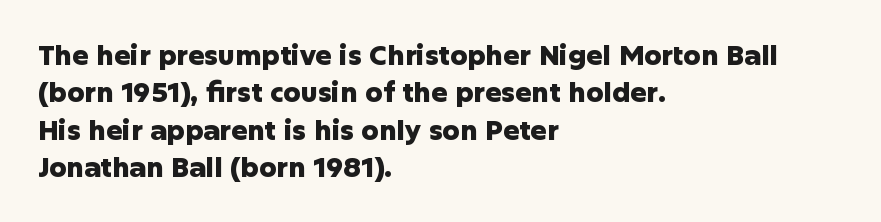
Q: Is the text bold? A: Yes.
Q: Is the text italic (slanted)? A: No, it is upright.
Q: Is the text underlined? A: No.
Q: How is the paragraph aligned? A: Left-aligned.
Q: Is the spacing between letters normal or unusually wide? A: Normal.
Q: Is the spacing between lines tight, normal or loose? A: Normal.
